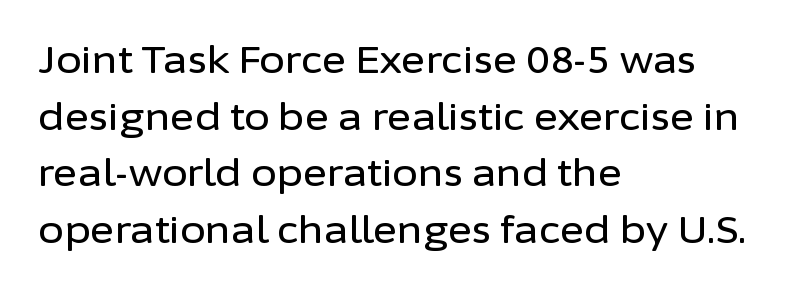
Q: Is the text italic (slanted)? A: No, it is upright.
Q: Is the typeface a serif or a sans-serif typeface? A: Sans-serif.
Q: Is the text underlined? A: No.
Q: How is the paragraph aligned? A: Left-aligned.
Q: Is the spacing between letters normal or unusually wide? A: Normal.
Q: Is the spacing between lines tight, normal or loose? A: Normal.
Q: Width (condensed, normal, or wide)? A: Normal.
Q: Stroke contrast? A: Low.
Q: x-height? A: Medium.
Q: Monospaced? A: No.
